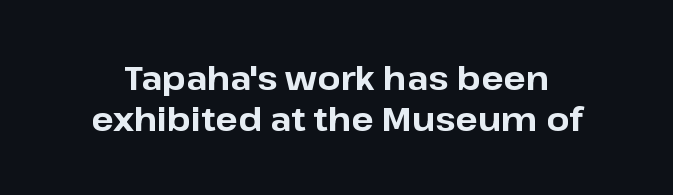
Pretty heavy lettering here — definitely bold. Only glyphs here, with clear space below each row. These lines are composed in type without serifs. A roman cut, with each character standing at attention. Glyph-to-glyph distance matches everyday printed text.
